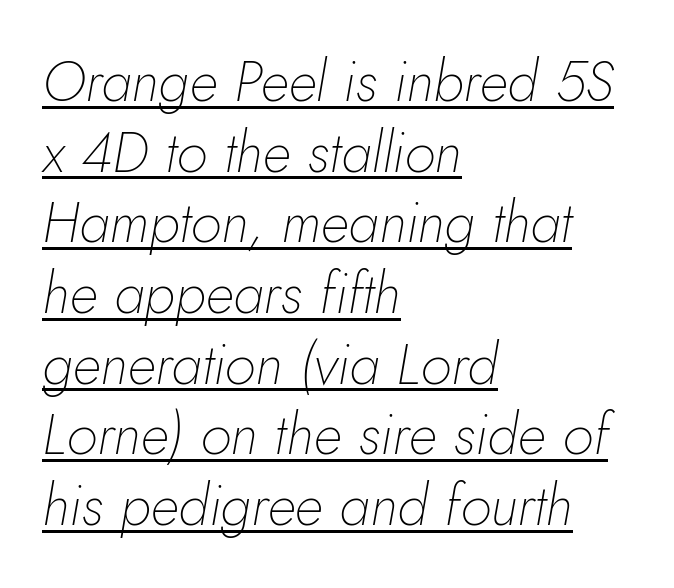
Q: Is the text bold? A: No.
Q: Is the text italic (slanted)? A: Yes, it leans right by about 10 degrees.
Q: Is the text underlined? A: Yes.
Q: How is the paragraph aligned? A: Left-aligned.
Q: Is the spacing between letters normal or unusually wide? A: Normal.
Q: Width (condensed, normal, or wide)? A: Normal.
Q: Stroke contrast? A: Low.
Q: x-height? A: Small.
Q: Monospaced? A: No.
